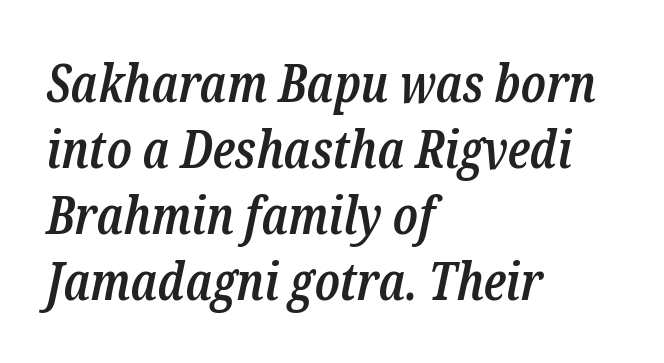
{"serif": "yes", "italic": "yes", "lean": "right", "slant_degrees": 12, "bold": "semi", "weight": "semibold", "width": "condensed", "stroke_contrast": "low", "x_height": "medium", "monospaced": "no", "underline": "no", "align": "left", "line_spacing": "normal", "line_spacing_ratio": 1.27, "letter_spacing": "normal", "letter_spacing_em": 0.0, "glyph_px": 52}
